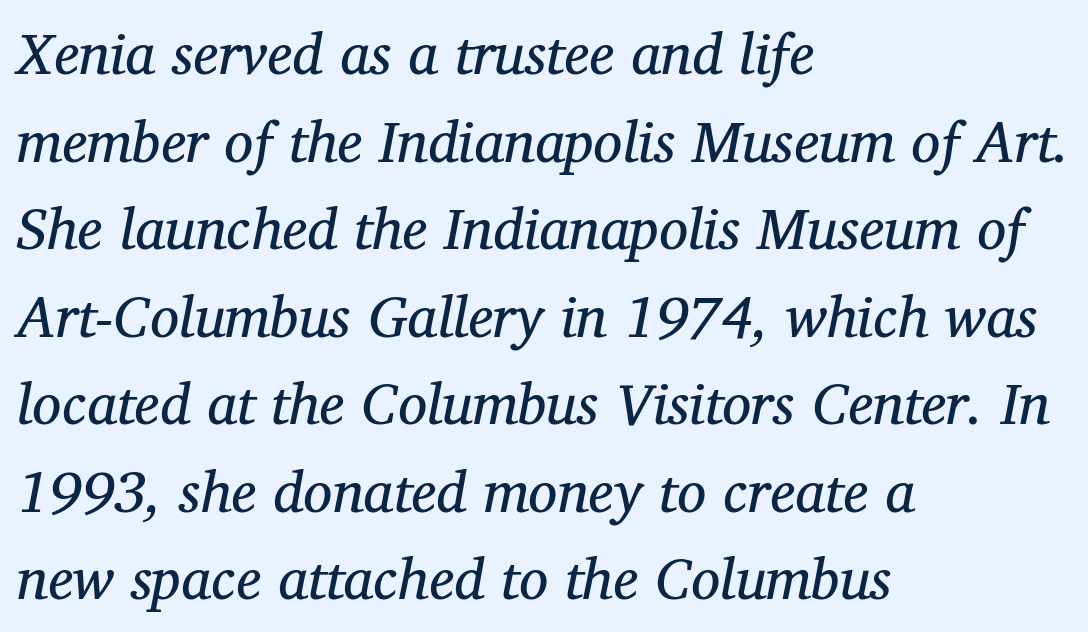
The image shows 58 px regular-weight serif type, italic (leaning right); set left-aligned, normal line spacing (1.51x), normal letter spacing, not underlined; medium stroke contrast and a medium x-height.
